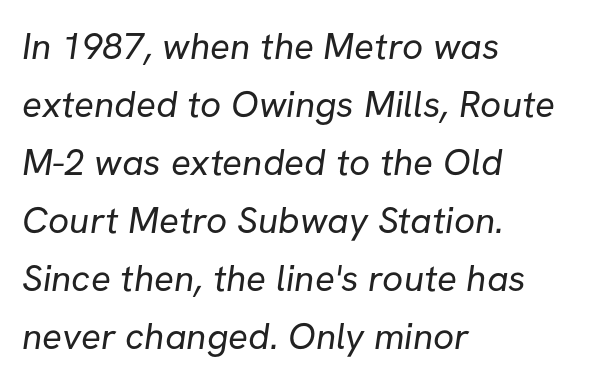
Q: Is the text bold? A: No.
Q: Is the typeface a serif or a sans-serif typeface? A: Sans-serif.
Q: Is the text underlined? A: No.
Q: How is the paragraph aligned? A: Left-aligned.
Q: Is the spacing between letters normal or unusually wide? A: Normal.
Q: Is the spacing between lines tight, normal or loose? A: Normal.
Q: Width (condensed, normal, or wide)? A: Normal.
Q: Stroke contrast? A: Low.
Q: x-height? A: Medium.
Q: Monospaced? A: No.
